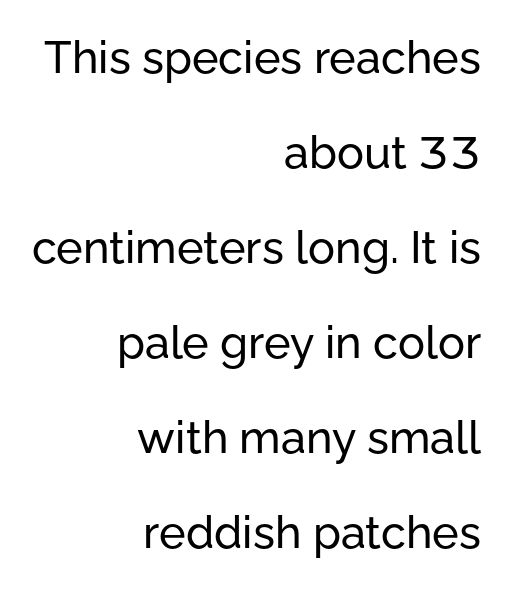
The horizontal fit of the characters is conventional and even. These lines are composed in type without serifs. You could not count columns in this text — the font is proportionally spaced. Students, observe: this is what heavily led, spacious text looks like. Does the lettering tilt? It doesn't — this is upright. No word sits above an underline.
